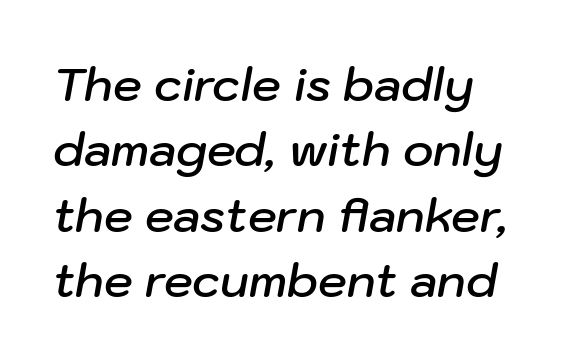
Q: Is the text bold? A: Semi-bold.
Q: Is the text italic (slanted)? A: Yes, it leans right by about 10 degrees.
Q: Is the text underlined? A: No.
Q: How is the paragraph aligned? A: Left-aligned.
Q: Is the spacing between letters normal or unusually wide? A: Normal.
Q: Is the spacing between lines tight, normal or loose? A: Normal.
Q: Width (condensed, normal, or wide)? A: Normal.
Q: Stroke contrast? A: Low.
Q: x-height? A: Medium.
Q: Monospaced? A: No.
